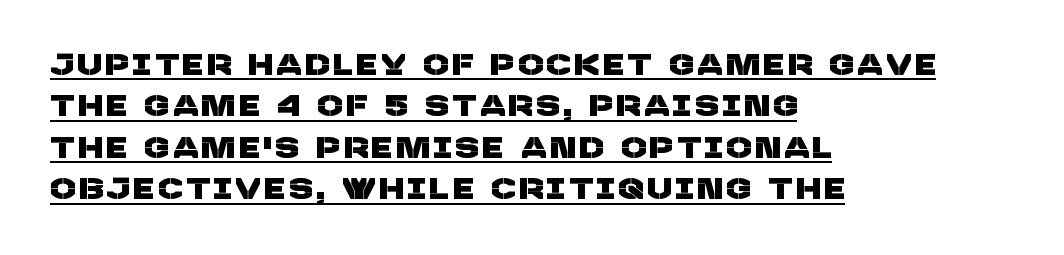
The image shows 29 px sans-serif type; set left-aligned, normal line spacing (1.43x), underlined; low stroke contrast and a large x-height.
